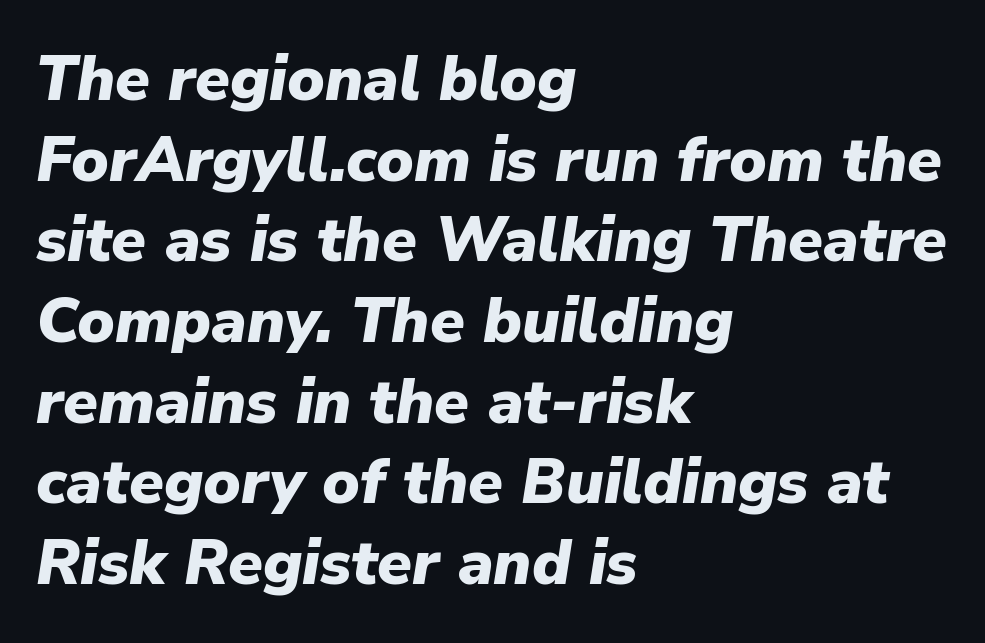
Q: Is the text bold? A: Yes.
Q: Is the text italic (slanted)? A: Yes, it leans right by about 9 degrees.
Q: Is the text underlined? A: No.
Q: How is the paragraph aligned? A: Left-aligned.
Q: Is the spacing between letters normal or unusually wide? A: Normal.
Q: Is the spacing between lines tight, normal or loose? A: Normal.
Q: Width (condensed, normal, or wide)? A: Normal.
Q: Stroke contrast? A: Low.
Q: x-height? A: Medium.
Q: Monospaced? A: No.
